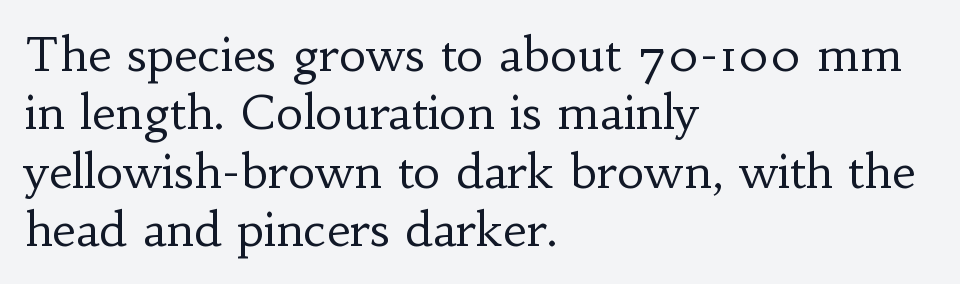
Q: Is the text bold? A: No.
Q: Is the text italic (slanted)? A: No, it is upright.
Q: Is the typeface a serif or a sans-serif typeface? A: Serif.
Q: Is the text underlined? A: No.
Q: How is the paragraph aligned? A: Left-aligned.
Q: Is the spacing between letters normal or unusually wide? A: Normal.
Q: Width (condensed, normal, or wide)? A: Normal.
Q: Stroke contrast? A: Low.
Q: x-height? A: Small.
Q: Monospaced? A: No.
